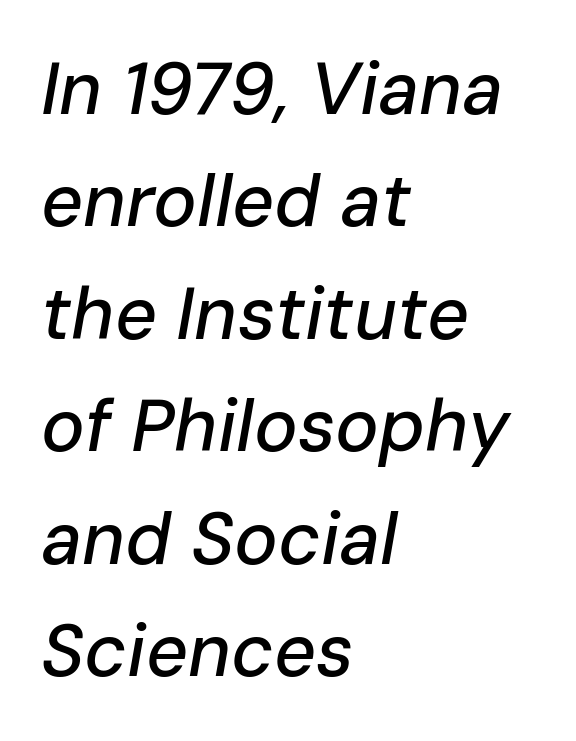
The image shows 73 px text type, italic (leaning right); set left-aligned, normal line spacing (1.54x), normal letter spacing, not underlined; low stroke contrast and a medium x-height.
